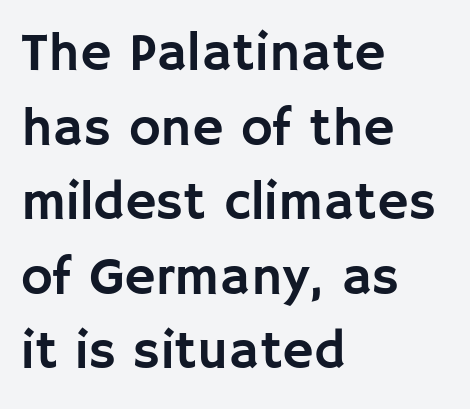
The image shows 54 px sans-serif type, upright; set left-aligned, normal line spacing (1.38x), normal letter spacing, not underlined; low stroke contrast and a large x-height.
